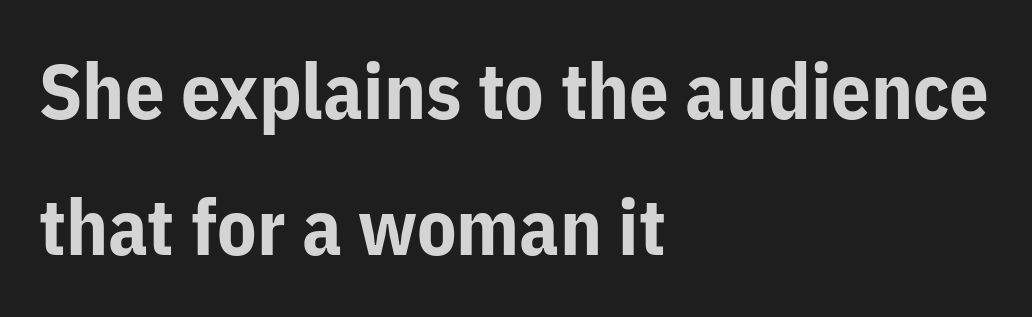
The gaps between neighbouring characters are ordinary and unremarkable. The space directly below the letters is spotless. Quick note: not italic, upright. Think of a printed novel: that variable character pitch is what you see here. The rendering uses a bold face; every stroke is thick and dark. A typesetter would label this face a sans.
